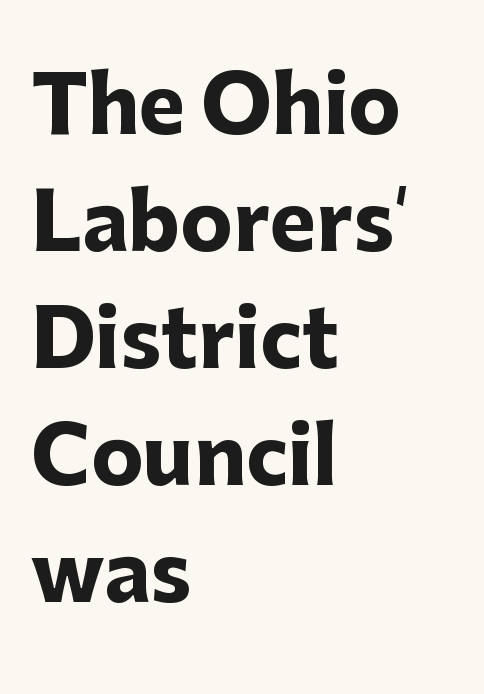
The designer went with a sans here, leaving each stem footless. Compared with typical body copy, the letter spacing here is the same. One-word summary of the alignment: left. Students, observe: this is what conventionally led text looks like. Unmarked baselines from the first word to the last.
